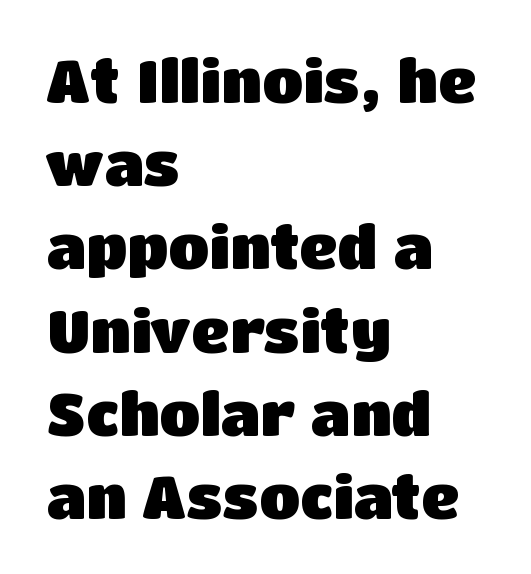
You could not count columns in this text — the font is proportionally spaced. Stroke terminals: plain, sans-serif. The rendering uses a moderate line-height, typical for paragraphs. Heft: maximum for text — a bold.
